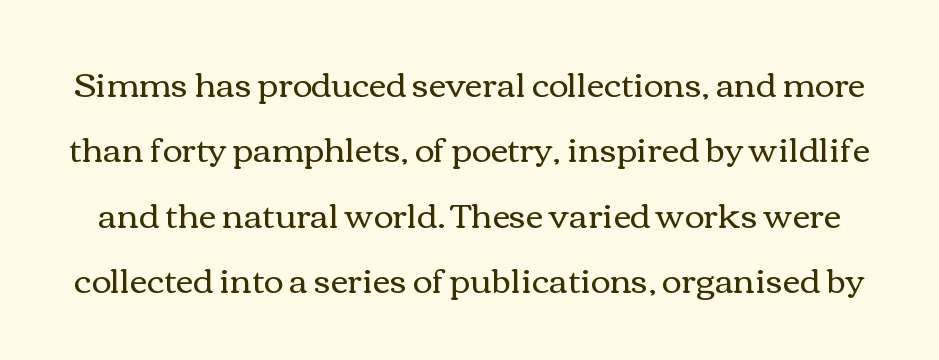
Q: Is the text bold? A: No.
Q: Is the text italic (slanted)? A: No, it is upright.
Q: Is the text underlined? A: No.
Q: Is the spacing between letters normal or unusually wide? A: Normal.
Q: Is the spacing between lines tight, normal or loose? A: Loose.
Q: Width (condensed, normal, or wide)? A: Wide.
Q: Stroke contrast? A: Medium.
Q: x-height? A: Medium.
Q: Monospaced? A: No.
